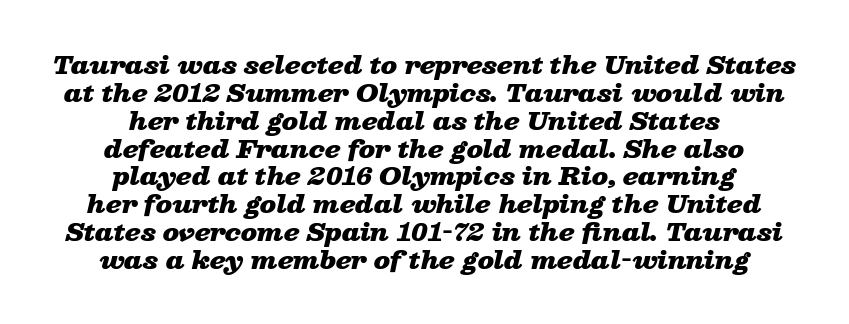
Q: Is the text bold? A: Yes.
Q: Is the text italic (slanted)? A: Yes, it leans right by about 13 degrees.
Q: Is the text underlined? A: No.
Q: How is the paragraph aligned? A: Centered.
Q: Is the spacing between letters normal or unusually wide? A: Normal.
